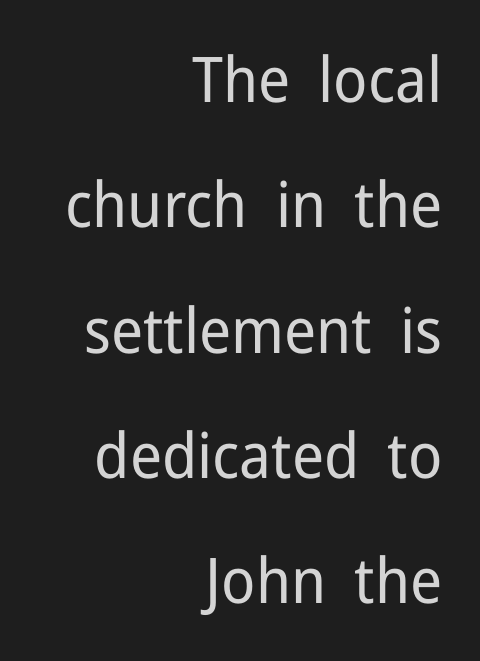
Spacing between characters is what you'd get straight out of the box. Bold? No — there's no thickening of the strokes. Font category for this specimen: sans-serif. The space beneath each line is pristine and unruled. If you drew a ruler down the right edge, every line would touch it. Posture: vertical.
